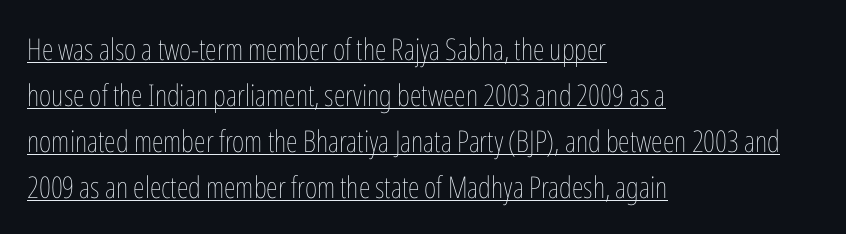
{"italic": "no", "bold": "no", "weight": "thin", "width": "condensed", "stroke_contrast": "low", "x_height": "medium", "monospaced": "no", "underline": "yes", "align": "left", "line_spacing": "normal", "line_spacing_ratio": 1.53, "letter_spacing": "normal", "letter_spacing_em": 0.0, "glyph_px": 30}
